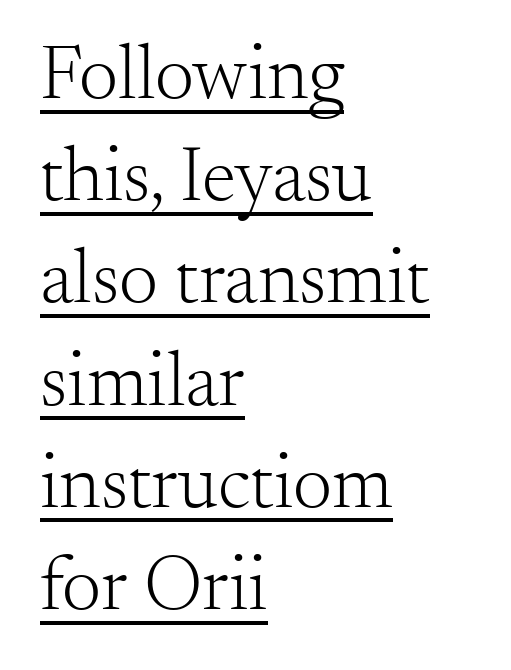
Character widths vary here, with narrow letters taking less room than wide ones. Weight: in the light-to-regular range. The passage shown is underscored from start to finish. Caption: multi-line text, flush left, ragged right. In terms of letterspacing, this is plain default setting.
